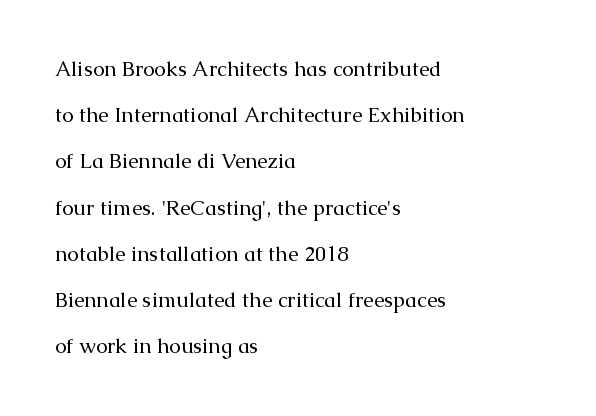
Look at the tracking — it's just the regular setting, nothing added. Reading down the column, the eye jumps a long way to each next line. Weight class: somewhere from thin through regular. Underlining? Definitely not there. Posture: straight, roman, zero tilt. The typesetter chose a ragged-right arrangement here.
